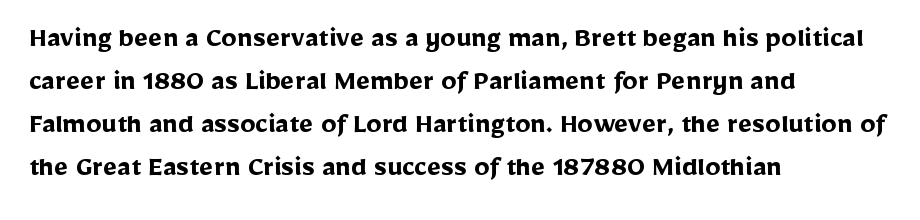
Q: Is the text bold? A: Yes.
Q: Is the text italic (slanted)? A: No, it is upright.
Q: Is the typeface a serif or a sans-serif typeface? A: Sans-serif.
Q: Is the text underlined? A: No.
Q: How is the paragraph aligned? A: Left-aligned.
Q: Is the spacing between letters normal or unusually wide? A: Normal.
Q: Is the spacing between lines tight, normal or loose? A: Normal.
Q: Width (condensed, normal, or wide)? A: Normal.
Q: Stroke contrast? A: Low.
Q: x-height? A: Medium.
Q: Monospaced? A: No.
